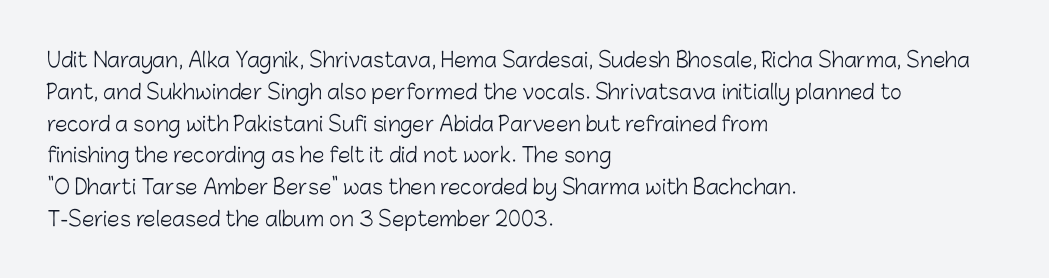
{"italic": "no", "bold": "no", "underline": "no", "align": "left", "line_spacing": "normal", "line_spacing_ratio": 1.59, "letter_spacing": "normal", "letter_spacing_em": 0.0, "glyph_px": 20}
